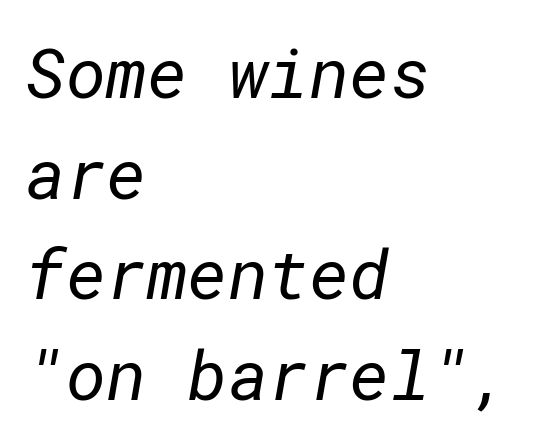
Q: Is the text bold? A: No.
Q: Is the typeface a serif or a sans-serif typeface? A: Sans-serif.
Q: Is the text underlined? A: No.
Q: How is the paragraph aligned? A: Left-aligned.
Q: Is the spacing between letters normal or unusually wide? A: Normal.
Q: Is the spacing between lines tight, normal or loose? A: Normal.
Q: Width (condensed, normal, or wide)? A: Normal.
Q: Stroke contrast? A: Low.
Q: x-height? A: Medium.
